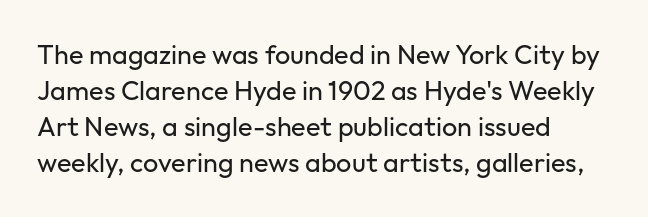
A clean baseline with only descenders dipping below it. The letters stand upright; this is a roman face. The letterforms sit shoulder to shoulder at normal distance. The compositor pushed each line to the left boundary.
